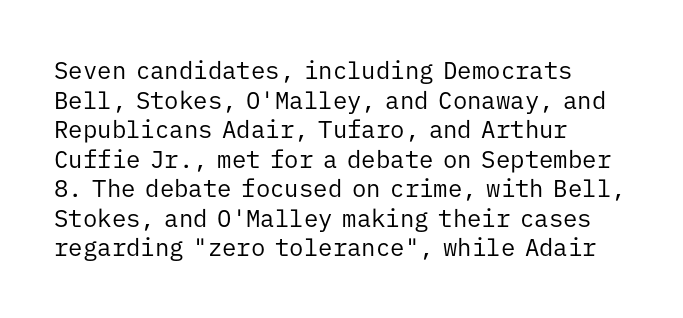
The image shows 24 px text type, upright; set left-aligned, line spacing 1.23x, normal letter spacing, not underlined.
